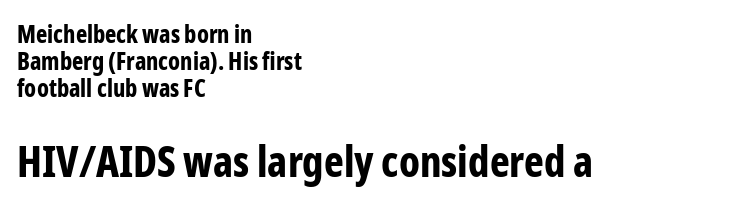
Q: Is the text bold? A: Yes.
Q: Is the text italic (slanted)? A: No, it is upright.
Q: Is the typeface a serif or a sans-serif typeface? A: Sans-serif.
Q: Is the text underlined? A: No.
Q: How is the paragraph aligned? A: Left-aligned.
Q: Is the spacing between letters normal or unusually wide? A: Normal.
Q: Is the spacing between lines tight, normal or loose? A: Tight.
Q: Which block of text is set in a larger size, the first (top) or the second (bottom)? A: The second (bottom) one.
Q: Width (condensed, normal, or wide)? A: Condensed.
Q: Stroke contrast? A: Low.
Q: x-height? A: Medium.
Q: Monospaced? A: No.
